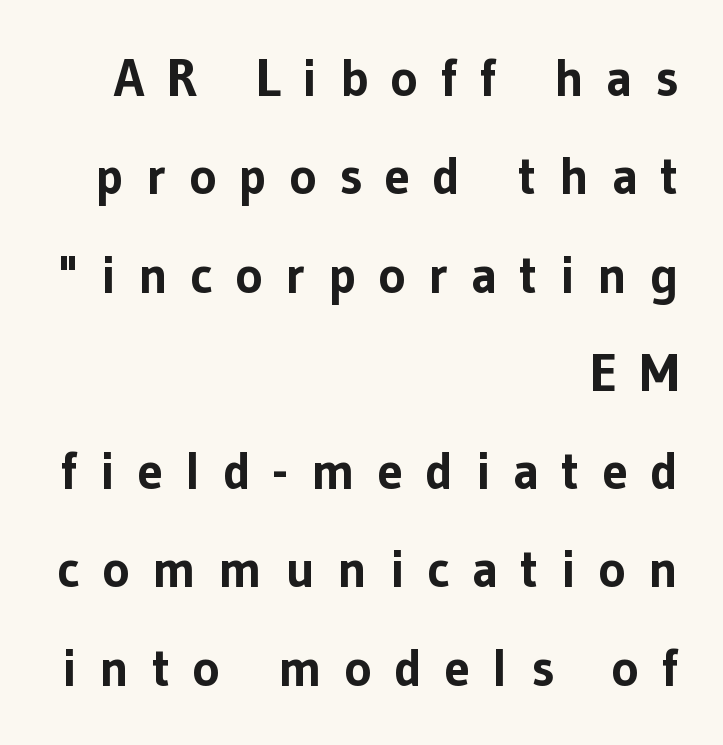
{"serif": "no", "italic": "no", "bold": "yes", "weight": "bold", "width": "normal", "stroke_contrast": "low", "x_height": "medium", "monospaced": "no", "underline": "no", "align": "right", "line_spacing_ratio": 1.89, "letter_spacing": "wide", "letter_spacing_em": 0.43, "glyph_px": 52}
